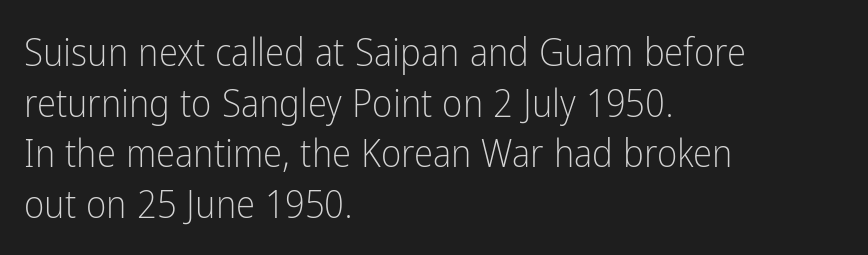
{"serif": "no", "italic": "no", "bold": "no", "weight": "light", "width": "condensed", "stroke_contrast": "low", "x_height": "medium", "monospaced": "no", "underline": "no", "align": "left", "line_spacing": "normal", "line_spacing_ratio": 1.3, "letter_spacing": "normal", "letter_spacing_em": 0.0, "glyph_px": 39}
